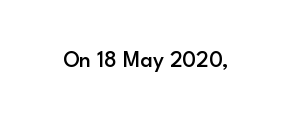
No extra tracking has been applied to these lines. The area under the type is left untouched. Weight: semibold (demi). If you drew a line through each stem, it would be perfectly vertical.
